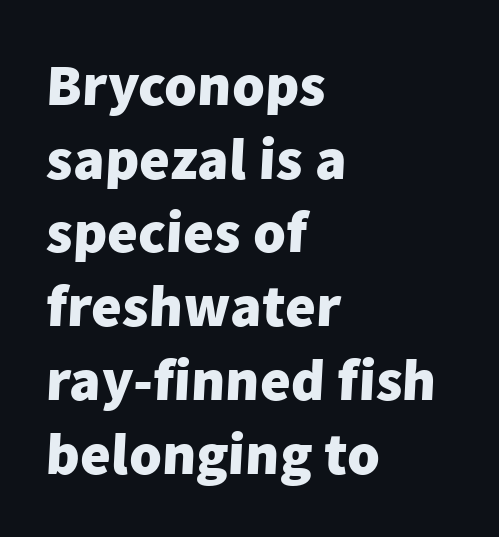
{"serif": "no", "bold": "yes", "weight": "heavy", "width": "normal", "stroke_contrast": "low", "x_height": "medium", "monospaced": "no", "underline": "no", "align": "left", "line_spacing": "normal", "line_spacing_ratio": 1.25, "letter_spacing": "normal", "letter_spacing_em": 0.0, "glyph_px": 59}
